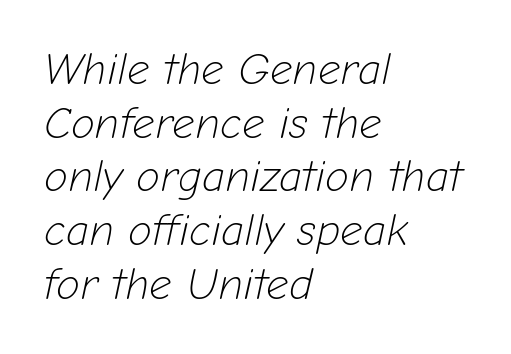
Each letter keeps its own natural width here, so spacing adapts to shape. This sample uses an oblique cut, with every glyph tilted off the vertical. The tracking reads as untouched default to a designer's eye. The zone under the glyphs is completely vacant. The paragraph has a hard left edge and a soft right edge.
